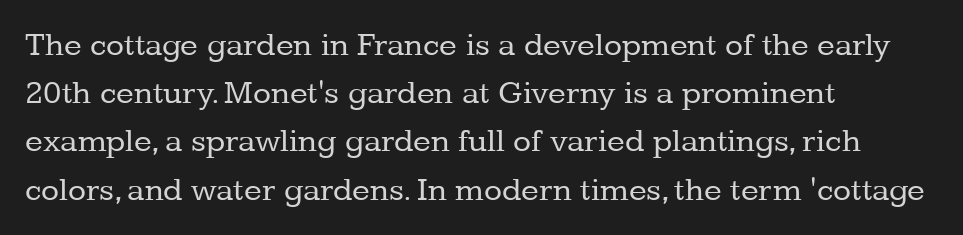
Q: Is the text bold? A: No.
Q: Is the text italic (slanted)? A: No, it is upright.
Q: Is the typeface a serif or a sans-serif typeface? A: Serif.
Q: Is the text underlined? A: No.
Q: How is the paragraph aligned? A: Left-aligned.
Q: Is the spacing between letters normal or unusually wide? A: Normal.
Q: Is the spacing between lines tight, normal or loose? A: Normal.
Q: Width (condensed, normal, or wide)? A: Normal.
Q: Stroke contrast? A: Low.
Q: x-height? A: Medium.
Q: Monospaced? A: No.
